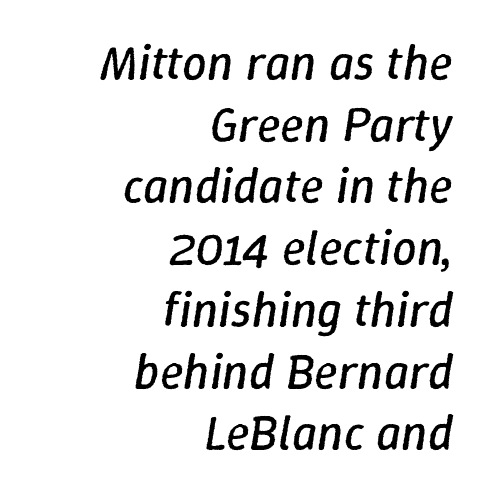
The whole block is typeset with a tilt. A typesetter would call this proportional, since set widths differ per character. The gaps between neighbouring characters are ordinary and unremarkable. A typesetter would call this leading conventional body-copy spacing. Notice how the passage keeps a crisp vertical edge on the right only. Stem width sits at or under what a default text font uses.
